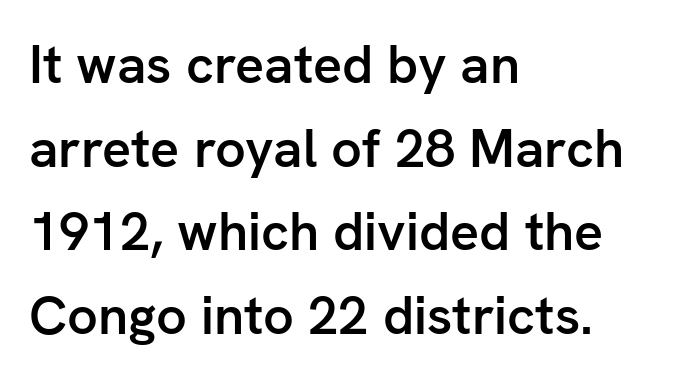
{"serif": "no", "italic": "no", "bold": "semi", "weight": "semibold", "width": "normal", "stroke_contrast": "low", "x_height": "medium", "monospaced": "no", "underline": "no", "align": "left", "line_spacing": "normal", "line_spacing_ratio": 1.55, "letter_spacing": "normal", "letter_spacing_em": 0.0, "glyph_px": 54}
